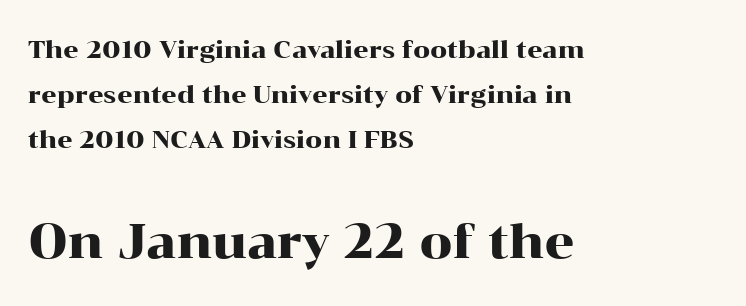
Examine the stroke ends and you'll spot serifs. Nope, not italic — everything's standing straight. Descenders are the only things crossing below the line. Is the letter spacing exaggerated? No — it looks like the ordinary default. In CSS terms this would be text-align: left. These two chunks differ in scale, with the bottom chunk taking the larger measure.
